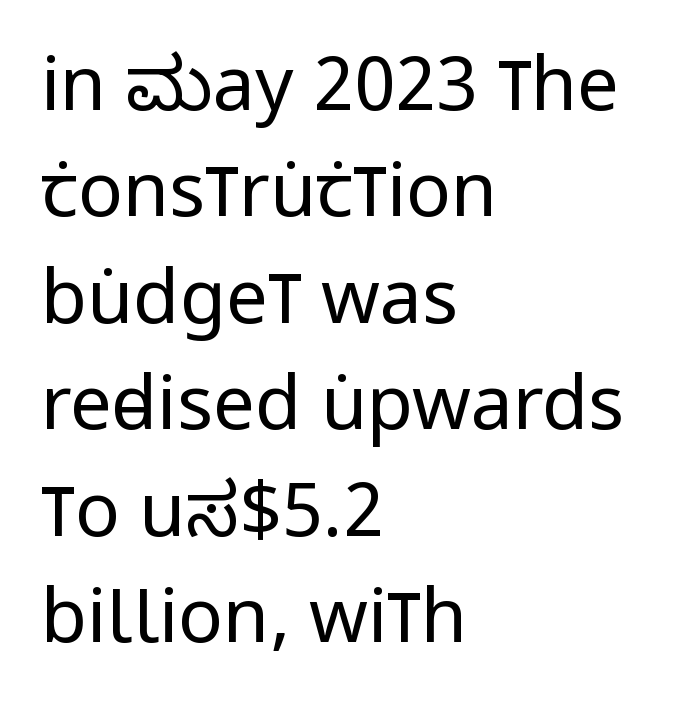
When letters stand straight like this, we call the style roman or upright. The rows are spaced the way most documents space them. Weight: not bold — regular or lighter. Varying glyph widths throughout — classic text-font behaviour. The typeface chosen for these lines omits serifs. In terms of letterspacing, this is plain default setting.
